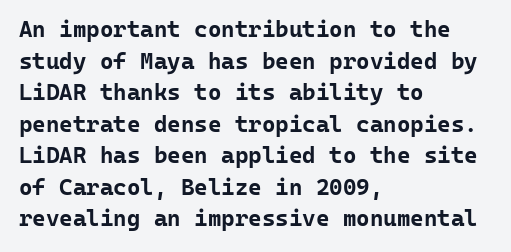
One glance says typical: line gaps are just what's usual. The letters stand upright; this is a roman face. These lines stack with their left ends in a neat column. Bold? Absolutely — the strokes are thick and heavy.
